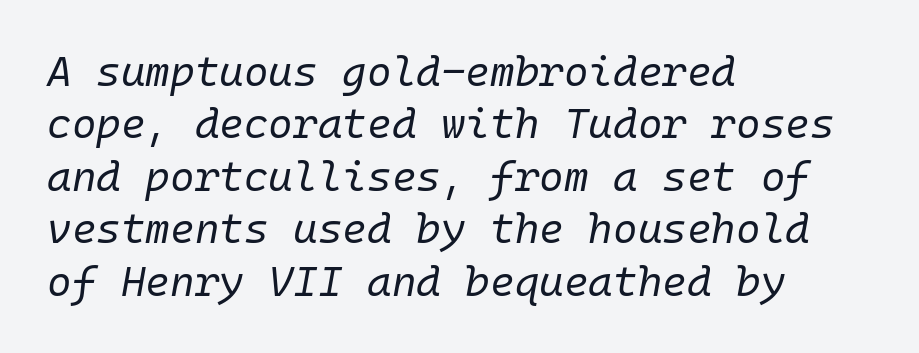
Q: Is the text bold? A: No.
Q: Is the text italic (slanted)? A: Yes, it leans right by about 10 degrees.
Q: Is the text underlined? A: No.
Q: How is the paragraph aligned? A: Left-aligned.
Q: Is the spacing between letters normal or unusually wide? A: Normal.
Q: Is the spacing between lines tight, normal or loose? A: Normal.
Q: Width (condensed, normal, or wide)? A: Normal.
Q: Stroke contrast? A: Low.
Q: x-height? A: Medium.
Q: Monospaced? A: Yes.
